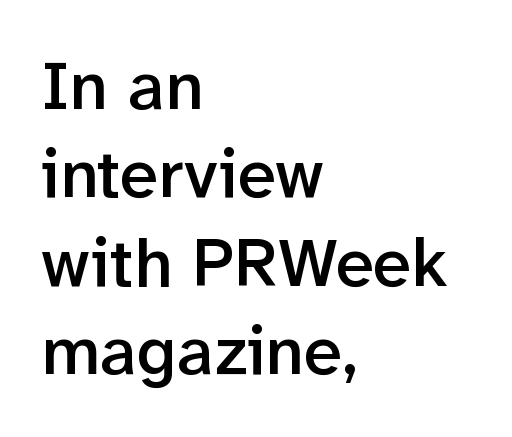
The typeface chosen for these lines omits serifs. Short and long lines alike share a common starting point at left. Nope, not italic — everything's standing straight. Each letter keeps its own natural width here, so spacing adapts to shape. The area under the type is left untouched. Semibold letterforms, between regular and bold.
